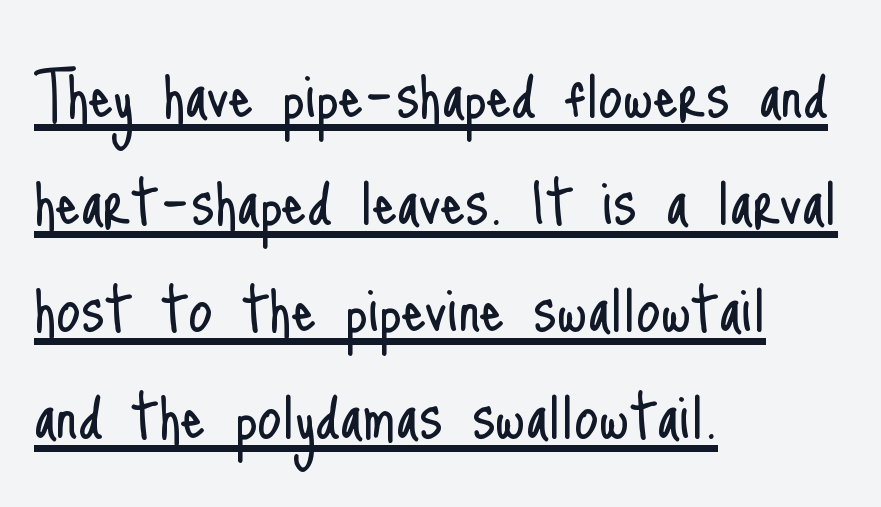
Counters stay open thanks to moderate or lighter strokes. Quick note: interline space is typical. Proportional: the letters do not fall into vertical columns. Emphasis is given by a line drawn under the lettering. Spacing between characters is what you'd get straight out of the box.
